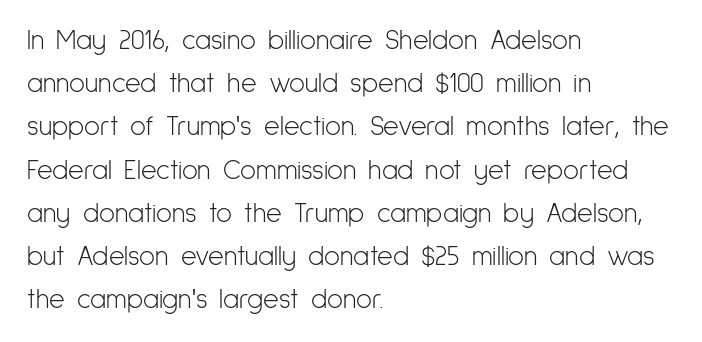
The image shows 27 px text type, upright; set left-aligned, normal line spacing (1.6x), normal letter spacing, not underlined.
